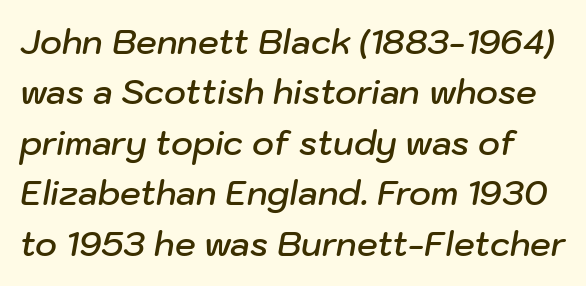
The image shows 33 px semibold type, italic (leaning right); set normal line spacing (1.53x), normal letter spacing, not underlined; low stroke contrast and a medium x-height.
